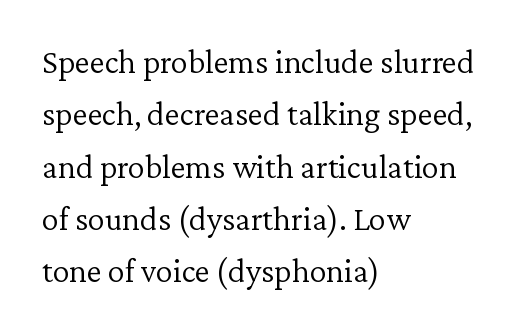
Q: Is the text bold? A: No.
Q: Is the text italic (slanted)? A: No, it is upright.
Q: Is the typeface a serif or a sans-serif typeface? A: Serif.
Q: Is the text underlined? A: No.
Q: How is the paragraph aligned? A: Left-aligned.
Q: Is the spacing between letters normal or unusually wide? A: Normal.
Q: Is the spacing between lines tight, normal or loose? A: Normal.
Q: Width (condensed, normal, or wide)? A: Normal.
Q: Stroke contrast? A: Low.
Q: x-height? A: Medium.
Q: Monospaced? A: No.
